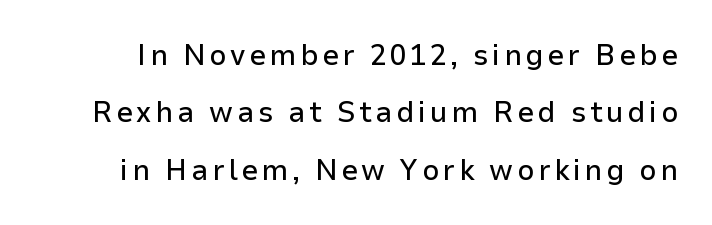
{"serif": "no", "italic": "no", "width": "normal", "stroke_contrast": "low", "x_height": "medium", "monospaced": "no", "underline": "no", "line_spacing": "loose", "line_spacing_ratio": 1.91, "glyph_px": 30}
